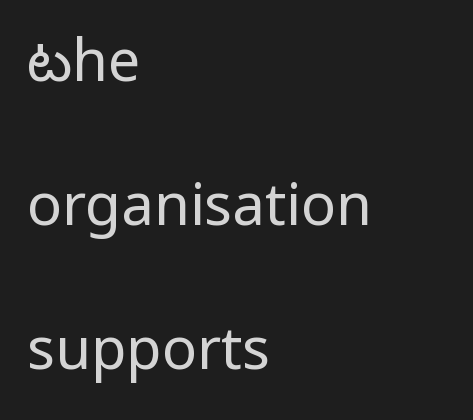
The image shows 58 px regular-weight, condensed sans-serif type, upright; set left-aligned, loose line spacing (2.48x), normal letter spacing, not underlined; low stroke contrast and a large x-height.
